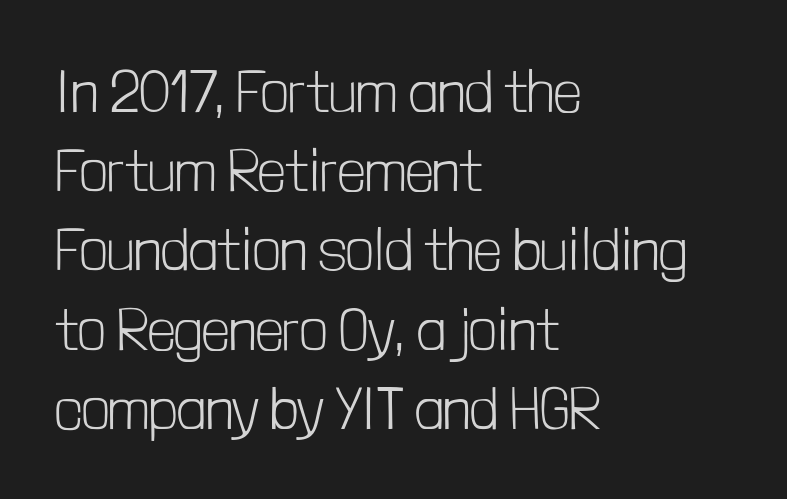
The image shows 60 px light, condensed sans-serif type, upright; set left-aligned, normal line spacing (1.32x), normal letter spacing, not underlined; low stroke contrast and a medium x-height.
